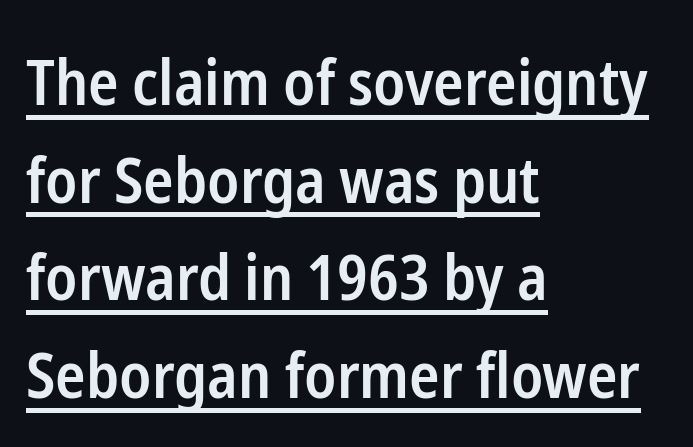
Q: Is the text bold? A: Semi-bold.
Q: Is the text italic (slanted)? A: No, it is upright.
Q: Is the typeface a serif or a sans-serif typeface? A: Sans-serif.
Q: Is the text underlined? A: Yes.
Q: How is the paragraph aligned? A: Left-aligned.
Q: Is the spacing between letters normal or unusually wide? A: Normal.
Q: Is the spacing between lines tight, normal or loose? A: Normal.
Q: Width (condensed, normal, or wide)? A: Condensed.
Q: Stroke contrast? A: Low.
Q: x-height? A: Medium.
Q: Monospaced? A: No.
